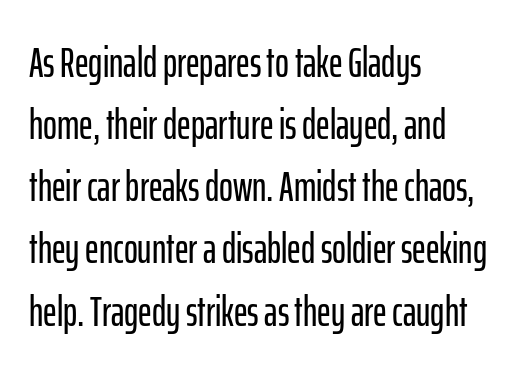
{"serif": "no", "italic": "no", "width": "condensed", "stroke_contrast": "low", "x_height": "medium", "monospaced": "no", "underline": "no", "align": "left", "line_spacing": "normal", "line_spacing_ratio": 1.48, "letter_spacing": "normal", "letter_spacing_em": 0.0, "glyph_px": 42}
